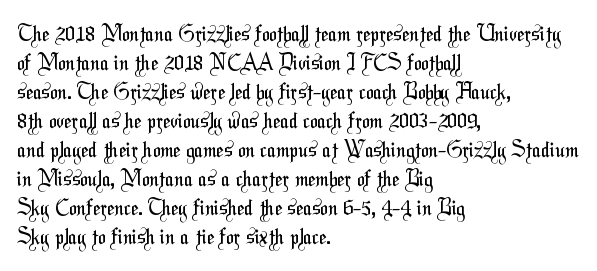
{"bold": "no", "underline": "no", "align": "left", "line_spacing": "normal", "line_spacing_ratio": 1.38, "letter_spacing": "normal", "letter_spacing_em": 0.0, "glyph_px": 21}
